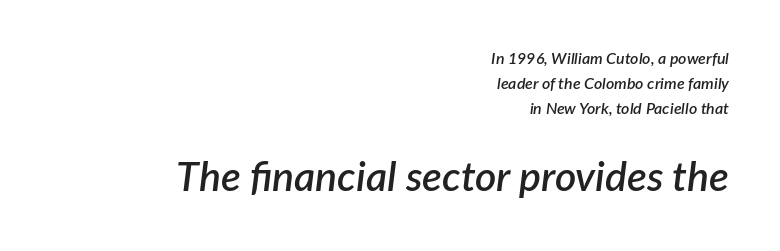
{"italic": "yes", "lean": "right", "slant_degrees": 7, "bold": "semi", "weight": "semibold", "width": "normal", "stroke_contrast": "low", "x_height": "medium", "monospaced": "no", "underline": "no", "align": "right", "line_spacing": "normal", "line_spacing_ratio": 1.55, "letter_spacing": "normal", "letter_spacing_em": 0.0, "larger_block": "second", "size_ratio": 2.56, "glyph_px": 41}
